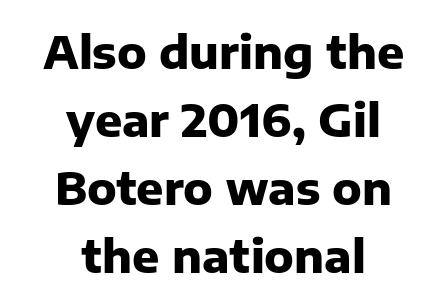
{"serif": "no", "italic": "no", "bold": "yes", "weight": "heavy", "width": "normal", "stroke_contrast": "low", "x_height": "medium", "monospaced": "no", "underline": "no", "align": "center", "line_spacing": "normal", "line_spacing_ratio": 1.51, "letter_spacing": "normal", "letter_spacing_em": 0.0, "glyph_px": 45}
